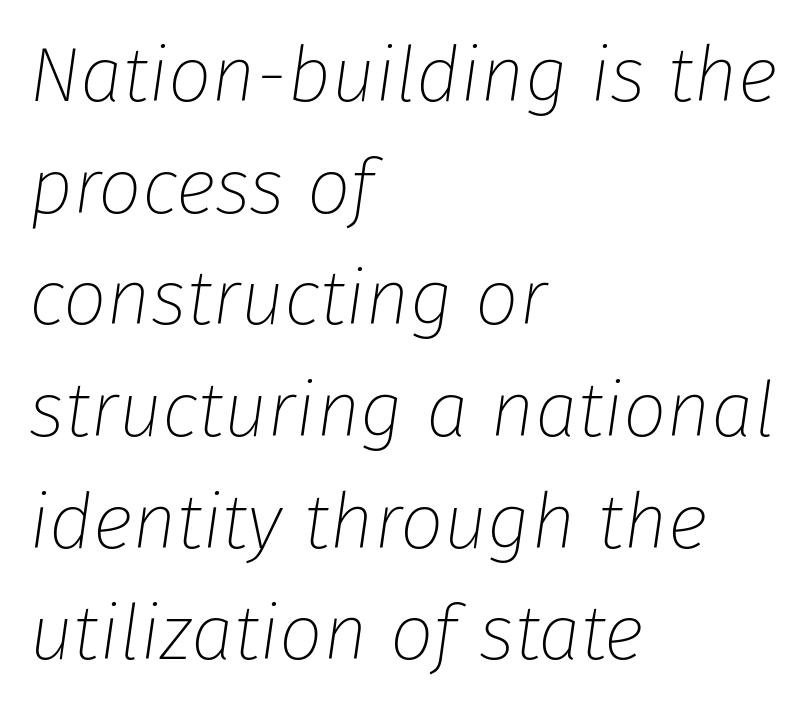
{"italic": "yes", "lean": "right", "slant_degrees": 8, "bold": "no", "weight": "thin", "width": "normal", "stroke_contrast": "low", "x_height": "medium", "monospaced": "no", "underline": "no", "align": "left", "line_spacing": "normal", "line_spacing_ratio": 1.45, "letter_spacing": "normal", "letter_spacing_em": 0.0, "glyph_px": 77}
